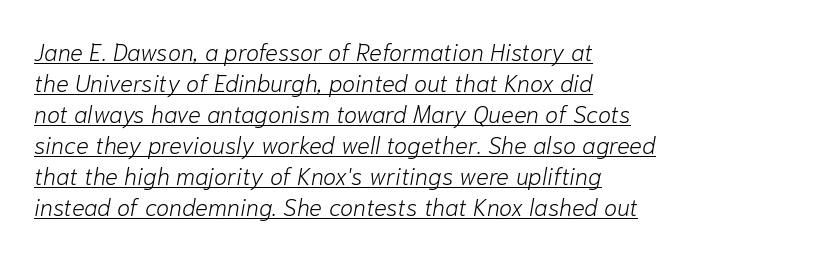
{"italic": "yes", "lean": "right", "slant_degrees": 10, "bold": "no", "underline": "yes", "align": "left", "line_spacing": "normal", "line_spacing_ratio": 1.29, "letter_spacing": "normal", "letter_spacing_em": 0.0, "glyph_px": 24}
